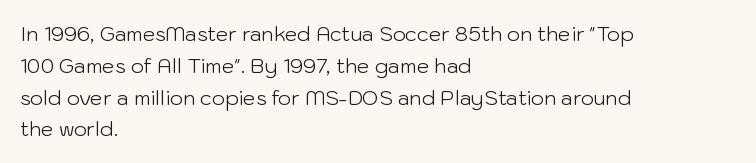
Q: Is the text bold? A: No.
Q: Is the text italic (slanted)? A: No, it is upright.
Q: Is the text underlined? A: No.
Q: How is the paragraph aligned? A: Left-aligned.
Q: Is the spacing between letters normal or unusually wide? A: Normal.
Q: Is the spacing between lines tight, normal or loose? A: Normal.
